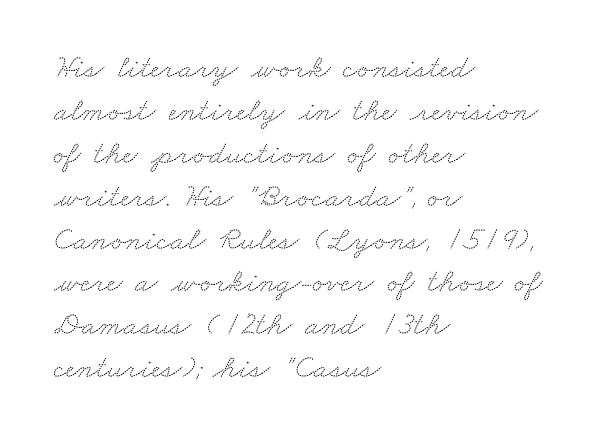
The passage shown is typed in a proportional face where columns would drift. The string is rendered with underlining switched off. How are the letters spaced? Ordinarily, with no added tracking. Classification — serif. One-word summary of the alignment: left.
